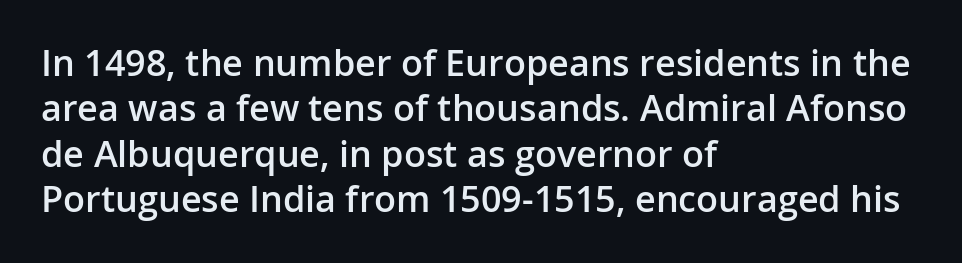
{"serif": "no", "italic": "no", "bold": "semi", "weight": "semibold", "width": "normal", "stroke_contrast": "low", "x_height": "medium", "monospaced": "no", "underline": "no", "align": "left", "line_spacing": "normal", "line_spacing_ratio": 1.26, "letter_spacing": "normal", "letter_spacing_em": 0.0, "glyph_px": 36}
